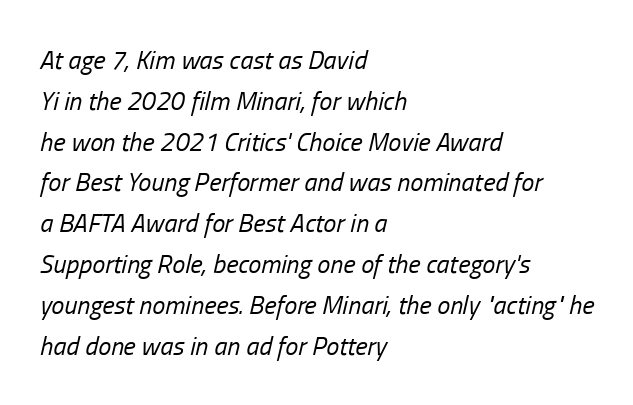
The image shows 26 px text type, italic (leaning right); set left-aligned, normal line spacing (1.57x), normal letter spacing, not underlined.
